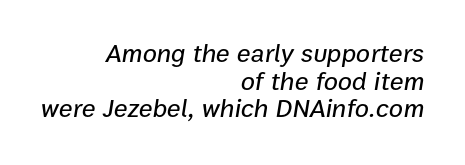
Q: Is the text italic (slanted)? A: Yes, it leans right by about 9 degrees.
Q: Is the text underlined? A: No.
Q: How is the paragraph aligned? A: Right-aligned.
Q: Is the spacing between letters normal or unusually wide? A: Normal.
Q: Is the spacing between lines tight, normal or loose? A: Tight.
